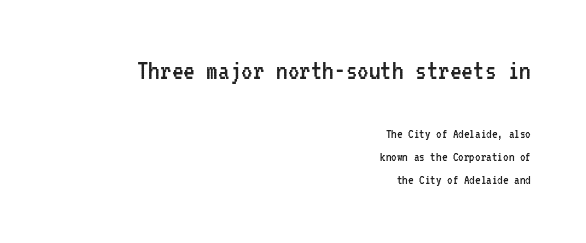
The face used here is a sans, in the tradition of grotesques and geometrics. Compared with typical body copy, the letter spacing here is the same. No heavy texture on the line: the type isn't bold. The passage shown begins with its larger block and ends with its smaller one. Right-aligned paragraph, ragged on the left. Every character here occupies the same horizontal width, giving the sample a typewriter-like rhythm.
